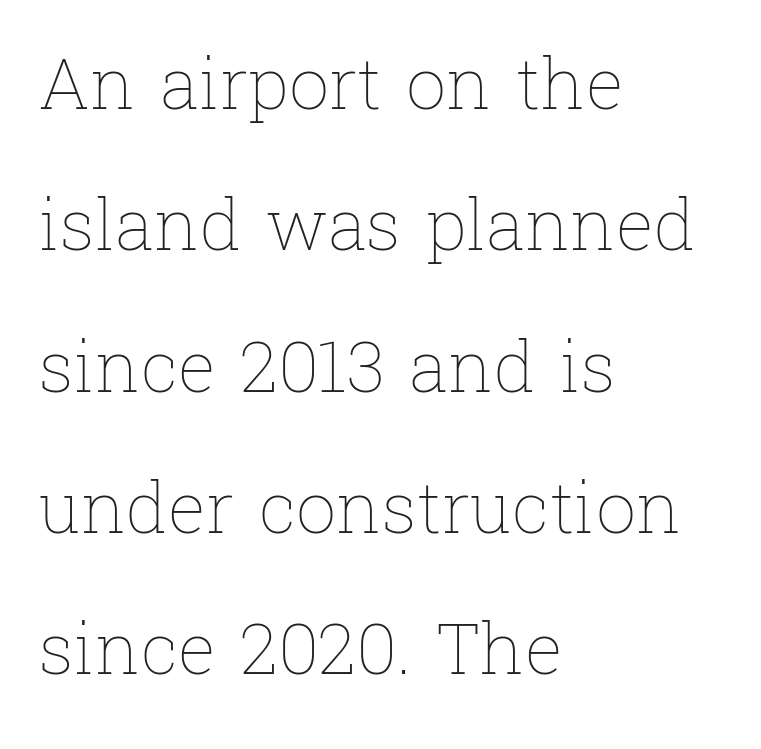
The passage shown is not bold in any degree. This sample uses an upright cut, with every glyph sitting square on the baseline. Spacing verdict: proportional, widths tailored to each character. The lines in this sample share a left origin and differ only in where they stop. Reading down the column, the eye jumps a long way to each next line.
